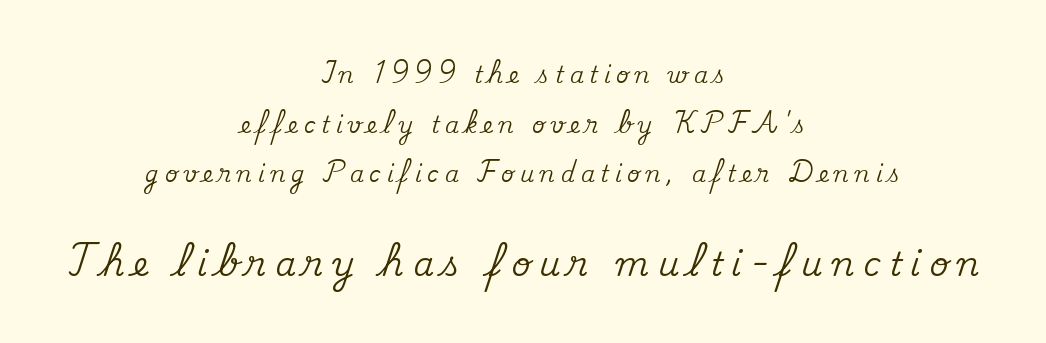
{"serif": "yes", "width": "normal", "stroke_contrast": "medium", "x_height": "small", "monospaced": "no", "underline": "no", "align": "center", "line_spacing": "loose", "line_spacing_ratio": 2.26, "letter_spacing": "wide", "letter_spacing_em": 0.27, "larger_block": "second", "size_ratio": 1.5, "glyph_px": 33}
